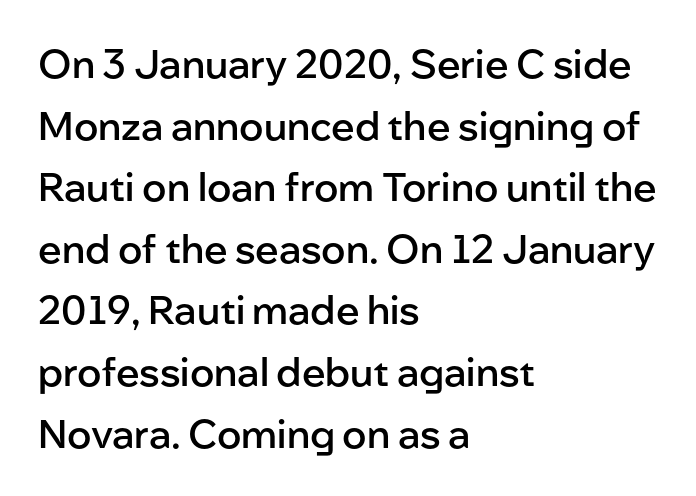
The image shows 39 px semibold sans-serif type, upright; set left-aligned, normal line spacing (1.58x), normal letter spacing, not underlined; low stroke contrast and a medium x-height.
